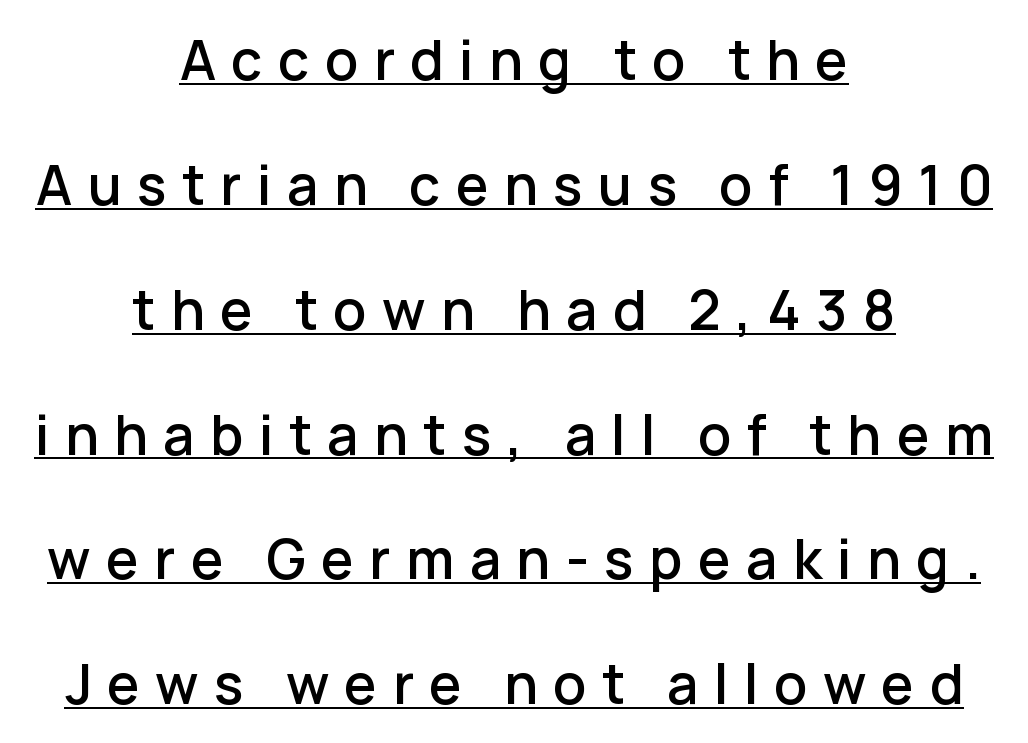
Typeset on center — no edge is straight. You can see a thin bar hugging the bottom of the glyphs. Looks like regular typesetting: each glyph gets only the width it needs. The letters carry no serifs — their stems end cleanly without finishing strokes.
